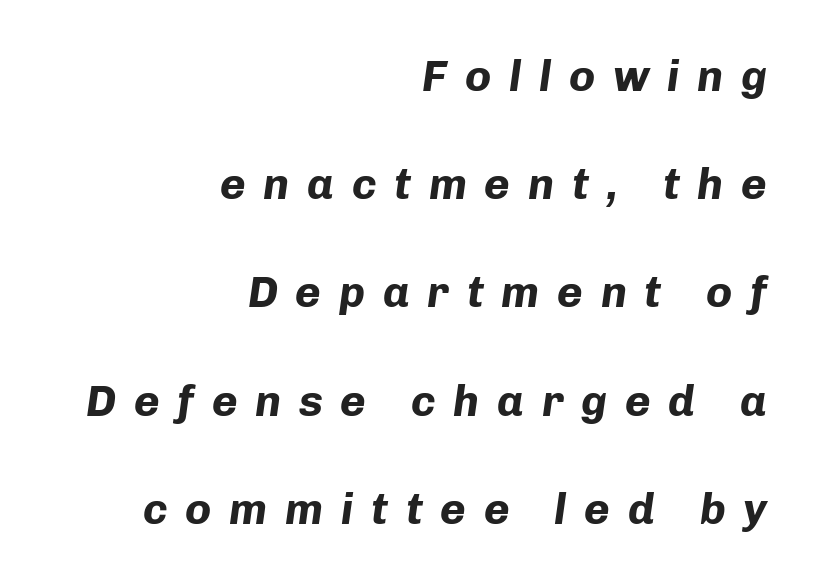
Character widths vary here, with narrow letters taking less room than wide ones. The typography opts for an oblique posture over an upright one. These lines have a slow, spaced-out rhythm from letter to letter. Compared with typical paragraphs, the rows here are farther apart. These lines are set flush right with a ragged left edge.
